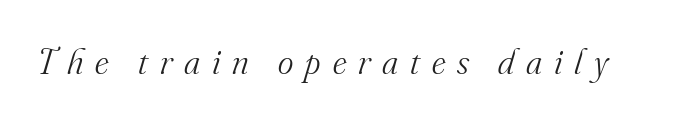
{"serif": "yes", "italic": "yes", "lean": "right", "slant_degrees": 16, "bold": "no", "weight": "light", "width": "normal", "stroke_contrast": "medium", "x_height": "small", "monospaced": "no", "underline": "no", "letter_spacing": "wide", "letter_spacing_em": 0.32, "glyph_px": 37}
